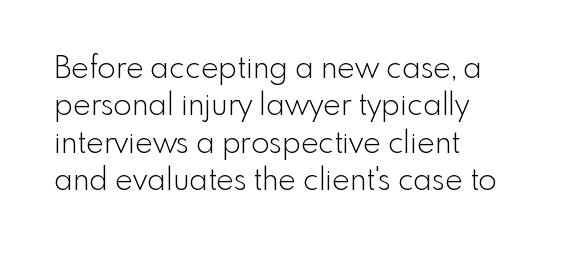
{"serif": "no", "italic": "no", "bold": "no", "weight": "light", "width": "normal", "x_height": "small", "monospaced": "no", "underline": "no", "align": "left", "line_spacing": "normal", "line_spacing_ratio": 1.25, "letter_spacing": "normal", "letter_spacing_em": 0.0, "glyph_px": 30}
